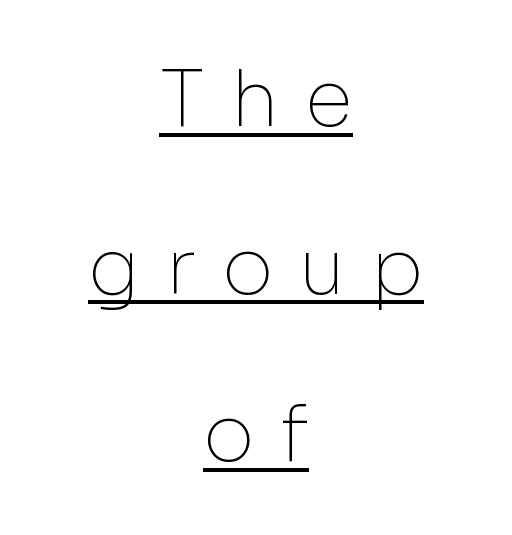
{"serif": "no", "italic": "no", "bold": "no", "weight": "thin", "width": "normal", "stroke_contrast": "low", "x_height": "medium", "monospaced": "no", "underline": "yes", "align": "center", "line_spacing": "loose", "line_spacing_ratio": 2.15, "letter_spacing": "wide", "letter_spacing_em": 0.33, "glyph_px": 78}
